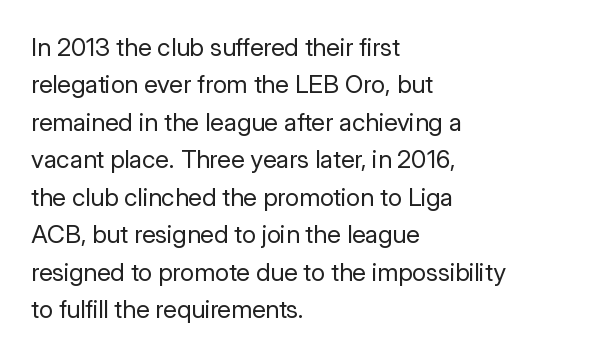
{"italic": "no", "bold": "no", "underline": "no", "align": "left", "line_spacing": "normal", "line_spacing_ratio": 1.5, "letter_spacing": "normal", "letter_spacing_em": 0.0, "glyph_px": 25}
